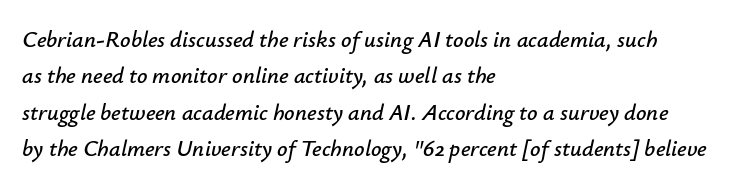
The image shows 23 px text type, italic (leaning right); set left-aligned, normal line spacing (1.58x), normal letter spacing, not underlined.
